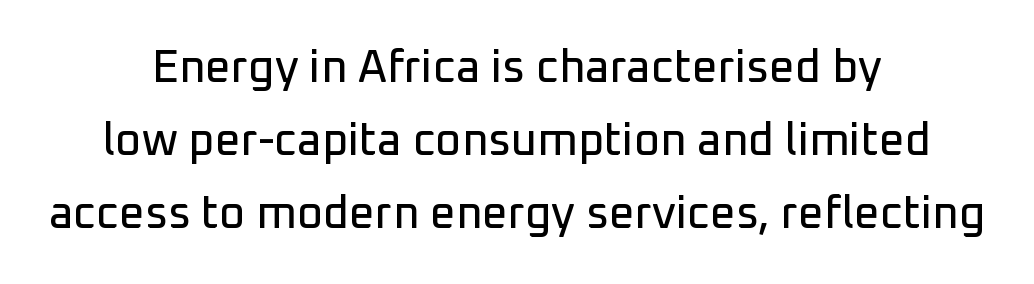
Q: Is the text italic (slanted)? A: No, it is upright.
Q: Is the typeface a serif or a sans-serif typeface? A: Sans-serif.
Q: Is the text underlined? A: No.
Q: How is the paragraph aligned? A: Centered.
Q: Is the spacing between letters normal or unusually wide? A: Normal.
Q: Is the spacing between lines tight, normal or loose? A: Normal.
Q: Width (condensed, normal, or wide)? A: Normal.
Q: Stroke contrast? A: Low.
Q: x-height? A: Medium.
Q: Monospaced? A: No.
